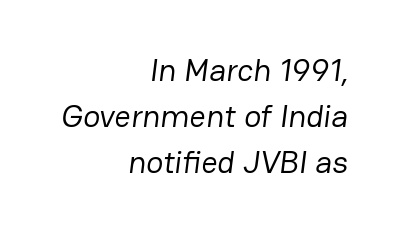
Q: Is the text bold? A: No.
Q: Is the typeface a serif or a sans-serif typeface? A: Sans-serif.
Q: Is the text underlined? A: No.
Q: How is the paragraph aligned? A: Right-aligned.
Q: Is the spacing between letters normal or unusually wide? A: Normal.
Q: Is the spacing between lines tight, normal or loose? A: Normal.
Q: Width (condensed, normal, or wide)? A: Normal.
Q: Stroke contrast? A: Low.
Q: x-height? A: Medium.
Q: Monospaced? A: No.
